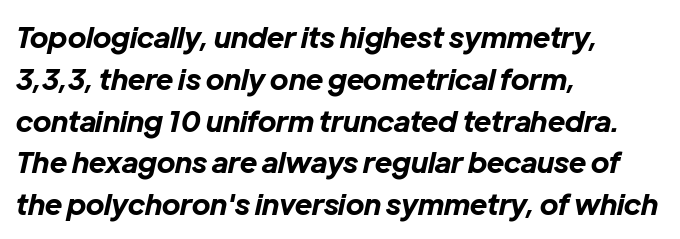
The image shows 29 px bold type, italic (leaning right); set left-aligned, normal line spacing (1.44x), normal letter spacing, not underlined; low stroke contrast and a medium x-height.
